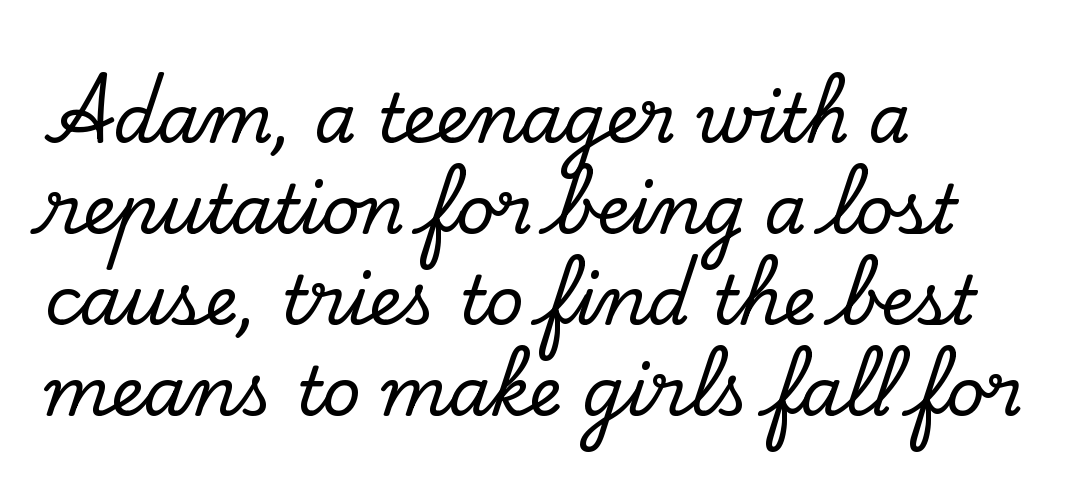
The image shows 67 px serif type; set left-aligned, normal line spacing (1.36x), normal letter spacing, not underlined; low stroke contrast and a small x-height.
